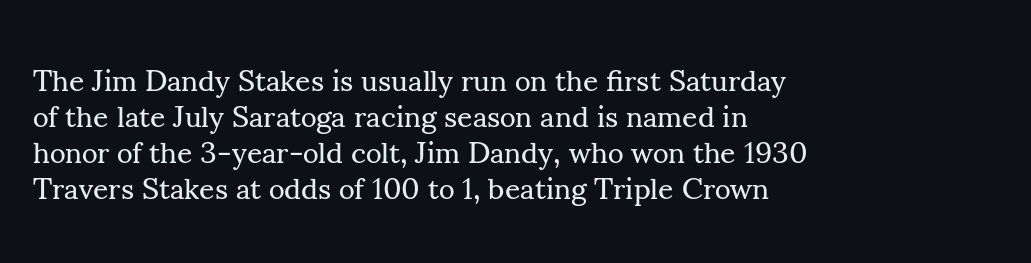
Horizontally, the lines are justified to the leading edge only. Think standard paragraph weight, or any step lighter than that. Italic? Not at all — the glyphs are vertical. These lines keep a tight, regular rhythm from letter to letter. Descender tails drop into unmarked territory.
